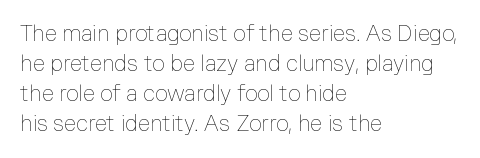
{"italic": "no", "bold": "no", "underline": "no", "align": "left", "line_spacing": "normal", "line_spacing_ratio": 1.37, "letter_spacing": "normal", "letter_spacing_em": 0.0, "glyph_px": 22}
